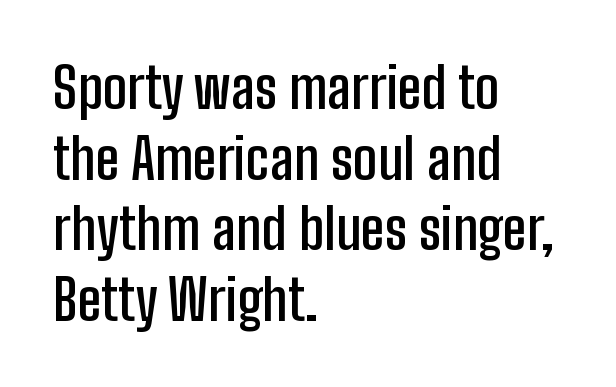
Unlike italic type, these characters show no tilt at all. Spacing verdict: proportional, widths tailored to each character. Typeset ragged right — the left edge is the straight one. Each letter's strokes conclude bluntly, with no projecting serifs. These words are printed semibold, heavier than regular yet not bold.
